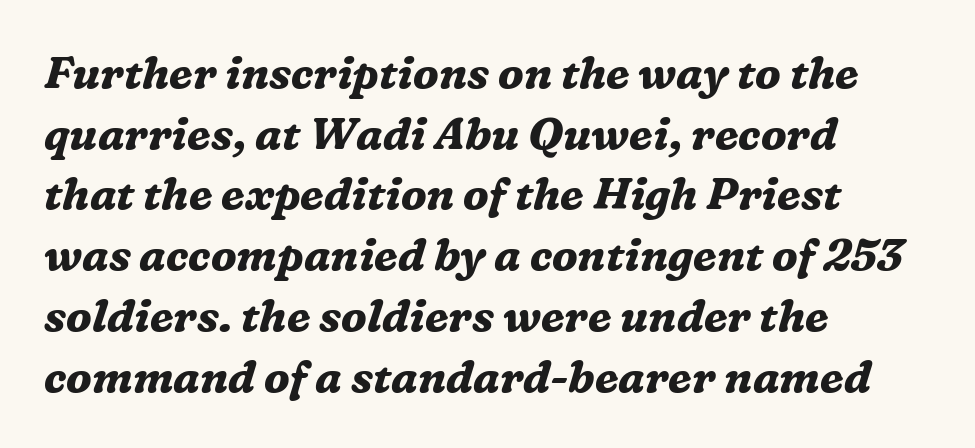
The designer left line spacing at the default. Between one letter and the next there's only the usual sliver of space. The glyphs look as if they've been sheared to an angle. Plain, unruled lines of type. Set as a true bold cut, around the 700 mark. The rendering uses natural spacing where letterforms have individual widths.
